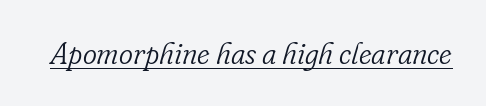
The image shows 30 px light serif type, italic (leaning right); set normal letter spacing, underlined; low stroke contrast and a small x-height.
